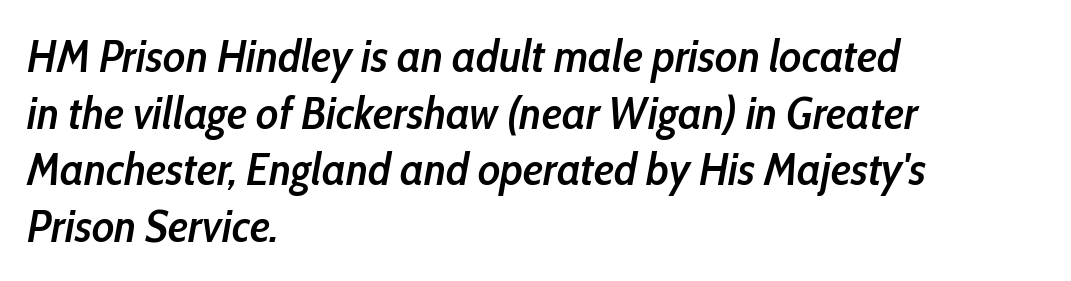
Q: Is the text bold? A: Semi-bold.
Q: Is the text italic (slanted)? A: Yes, it leans right by about 10 degrees.
Q: Is the text underlined? A: No.
Q: How is the paragraph aligned? A: Left-aligned.
Q: Is the spacing between letters normal or unusually wide? A: Normal.
Q: Width (condensed, normal, or wide)? A: Condensed.
Q: Stroke contrast? A: Low.
Q: x-height? A: Medium.
Q: Monospaced? A: No.
